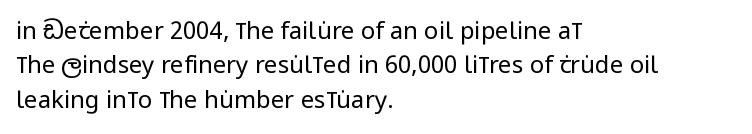
{"italic": "no", "bold": "no", "underline": "no", "align": "left", "line_spacing": "normal", "line_spacing_ratio": 1.43, "letter_spacing": "normal", "letter_spacing_em": 0.0, "glyph_px": 24}
